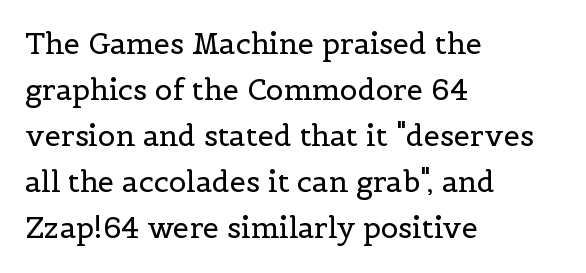
{"serif": "yes", "italic": "no", "bold": "no", "weight": "regular", "width": "normal", "x_height": "medium", "monospaced": "no", "underline": "no", "align": "left", "line_spacing": "normal", "line_spacing_ratio": 1.59, "letter_spacing": "normal", "letter_spacing_em": 0.0, "glyph_px": 29}
